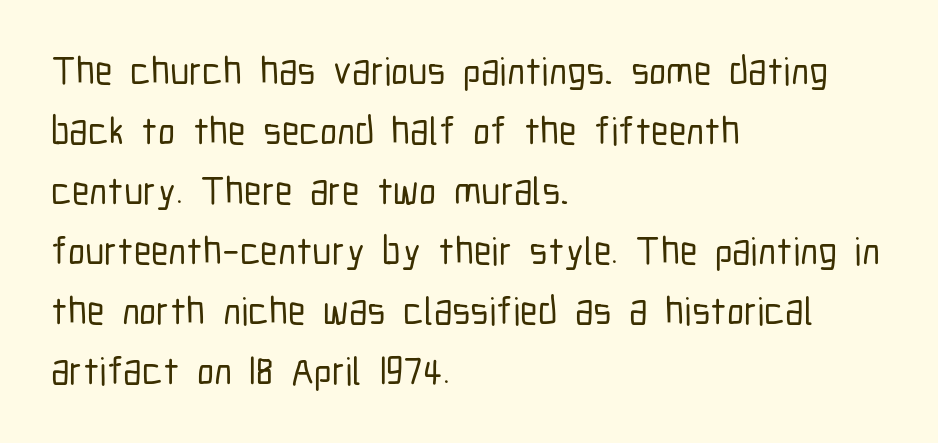
The letters stand straight up with perfectly vertical stems. The compositor pushed each line to the left boundary. The face used here is proportionally spaced, like ordinary book or web type. Observe the ordinary spacing: letters are neighbours, not strangers. Examine the stroke ends and you'll find no serifs. Quick note: interline space is typical.
